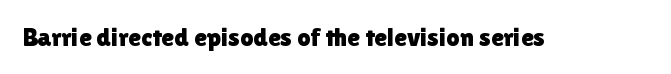
The image shows 26 px text type, upright; set normal letter spacing, not underlined.
